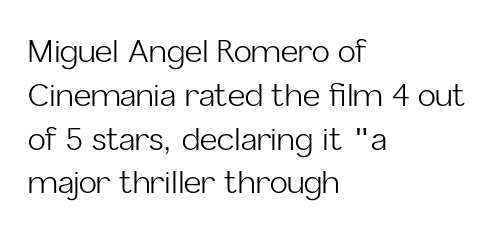
The image shows 30 px light sans-serif type, upright; set left-aligned, normal line spacing (1.46x), normal letter spacing, not underlined; low stroke contrast and a medium x-height.
